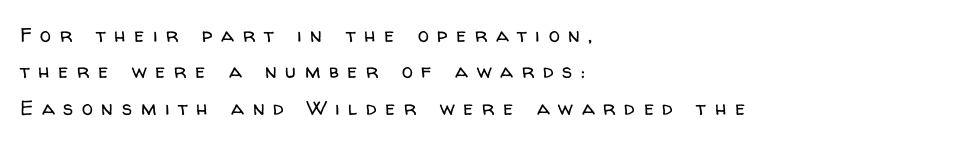
Q: Is the text bold? A: No.
Q: Is the text italic (slanted)? A: No, it is upright.
Q: Is the text underlined? A: No.
Q: How is the paragraph aligned? A: Left-aligned.
Q: Is the spacing between letters normal or unusually wide? A: Unusually wide.
